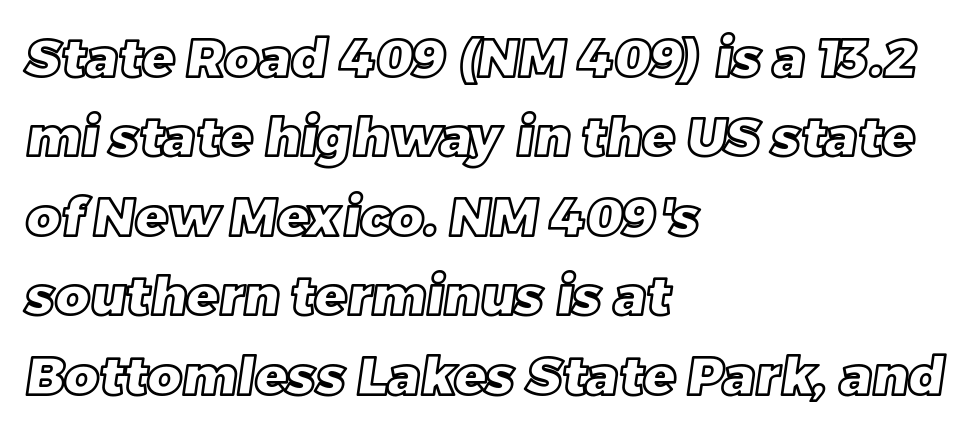
Just letters on the line, the space beneath them empty. Note the varied advance widths — an 'i' is clearly narrower than an 'm'. Does the copy run flush right? No — it runs flush left. Honestly, the letter spacing is just normal — you wouldn't notice it. Summary of vertical rhythm: regular, with standard interline spacing.
